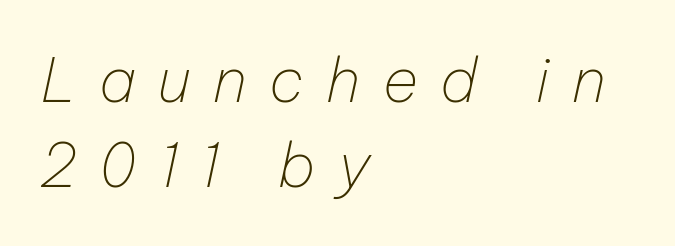
The image shows 61 px thin type, italic (leaning right); set left-aligned, normal line spacing (1.4x), unusually wide letter spacing (+0.37 em), not underlined; low stroke contrast and a medium x-height.
